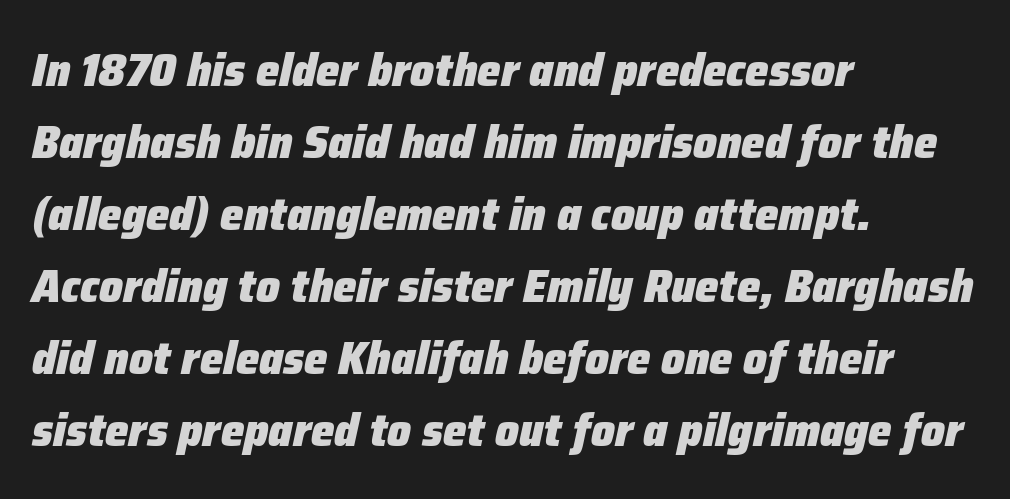
The image shows 47 px heavy type, italic (leaning right); set left-aligned, normal line spacing (1.53x), normal letter spacing, not underlined; low stroke contrast and a medium x-height.
